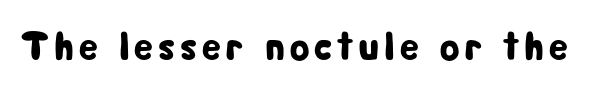
Q: Is the text italic (slanted)? A: No, it is upright.
Q: Is the typeface a serif or a sans-serif typeface? A: Sans-serif.
Q: Is the text underlined? A: No.
Q: Width (condensed, normal, or wide)? A: Condensed.
Q: Stroke contrast? A: Low.
Q: x-height? A: Medium.
Q: Monospaced? A: No.
